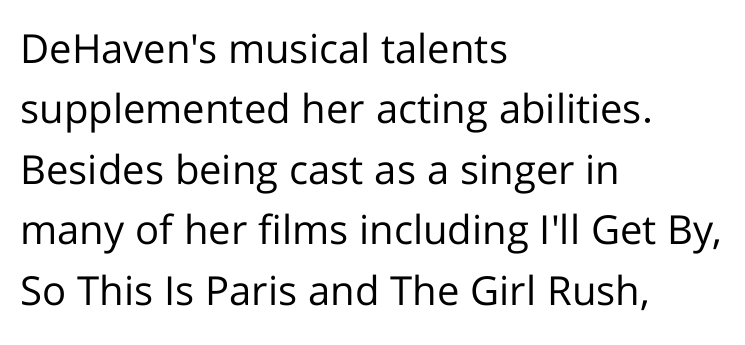
Q: Is the text bold? A: No.
Q: Is the text italic (slanted)? A: No, it is upright.
Q: Is the typeface a serif or a sans-serif typeface? A: Sans-serif.
Q: Is the text underlined? A: No.
Q: How is the paragraph aligned? A: Left-aligned.
Q: Is the spacing between letters normal or unusually wide? A: Normal.
Q: Is the spacing between lines tight, normal or loose? A: Normal.
Q: Width (condensed, normal, or wide)? A: Normal.
Q: Stroke contrast? A: Low.
Q: x-height? A: Medium.
Q: Monospaced? A: No.
